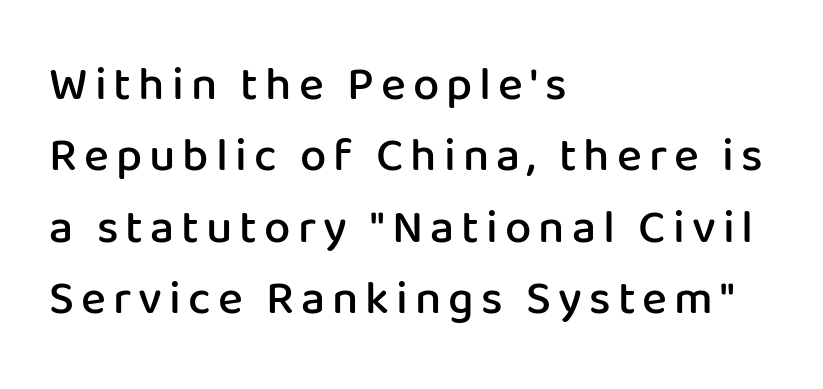
{"serif": "no", "italic": "no", "bold": "semi", "weight": "semibold", "width": "normal", "stroke_contrast": "low", "x_height": "medium", "monospaced": "no", "underline": "no", "align": "left", "line_spacing": "normal", "line_spacing_ratio": 1.52, "glyph_px": 47}
